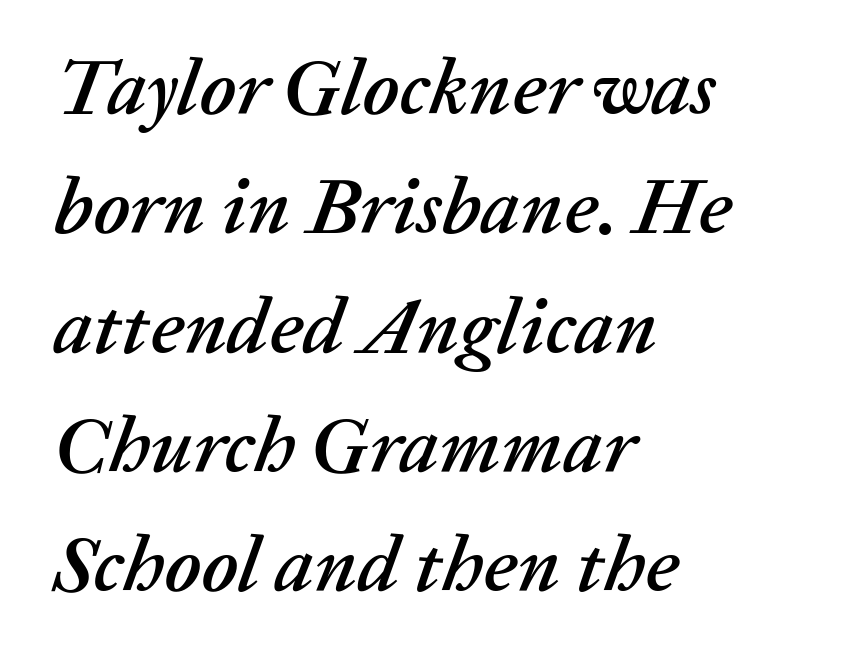
The image shows 79 px text type, italic (leaning right); set left-aligned, normal line spacing (1.51x), normal letter spacing, not underlined; low stroke contrast and a medium x-height.
